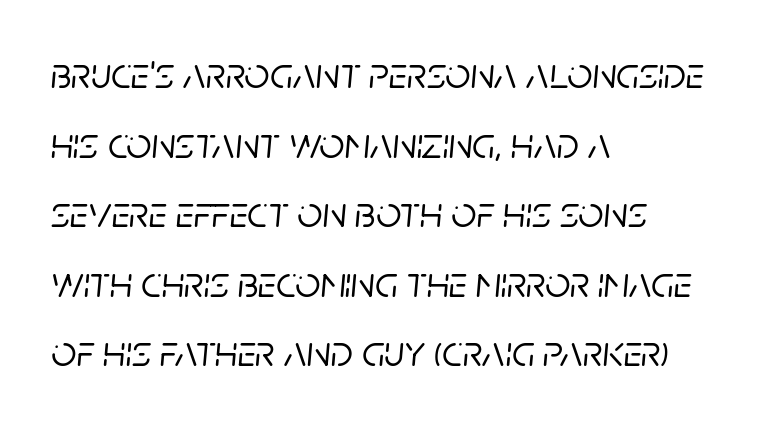
{"italic": "yes", "lean": "right", "slant_degrees": 5, "width": "normal", "stroke_contrast": "low", "x_height": "large", "monospaced": "no", "underline": "no", "align": "left", "line_spacing": "normal", "line_spacing_ratio": 1.58, "letter_spacing": "normal", "letter_spacing_em": 0.0, "glyph_px": 44}
